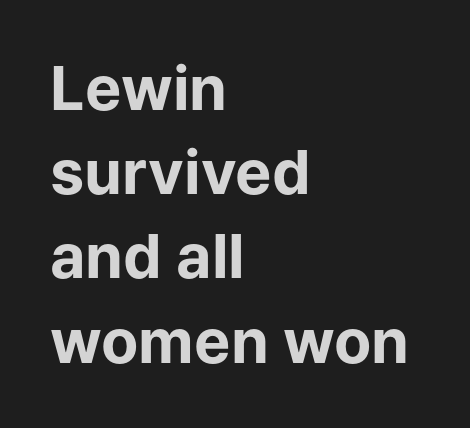
Q: Is the text bold? A: Yes.
Q: Is the text italic (slanted)? A: No, it is upright.
Q: Is the typeface a serif or a sans-serif typeface? A: Sans-serif.
Q: Is the text underlined? A: No.
Q: How is the paragraph aligned? A: Left-aligned.
Q: Is the spacing between letters normal or unusually wide? A: Normal.
Q: Is the spacing between lines tight, normal or loose? A: Normal.
Q: Width (condensed, normal, or wide)? A: Normal.
Q: Stroke contrast? A: Low.
Q: x-height? A: Medium.
Q: Monospaced? A: No.
